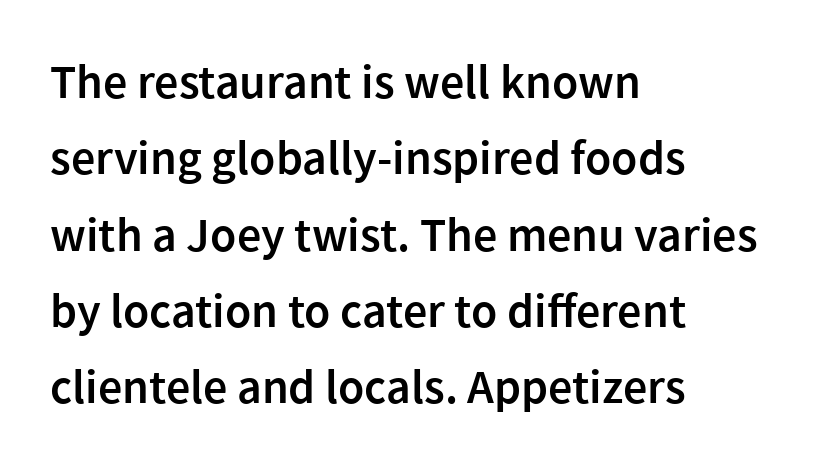
Q: Is the text bold? A: Semi-bold.
Q: Is the text italic (slanted)? A: No, it is upright.
Q: Is the typeface a serif or a sans-serif typeface? A: Sans-serif.
Q: Is the text underlined? A: No.
Q: How is the paragraph aligned? A: Left-aligned.
Q: Is the spacing between letters normal or unusually wide? A: Normal.
Q: Is the spacing between lines tight, normal or loose? A: Normal.
Q: Width (condensed, normal, or wide)? A: Normal.
Q: x-height? A: Medium.
Q: Monospaced? A: No.
